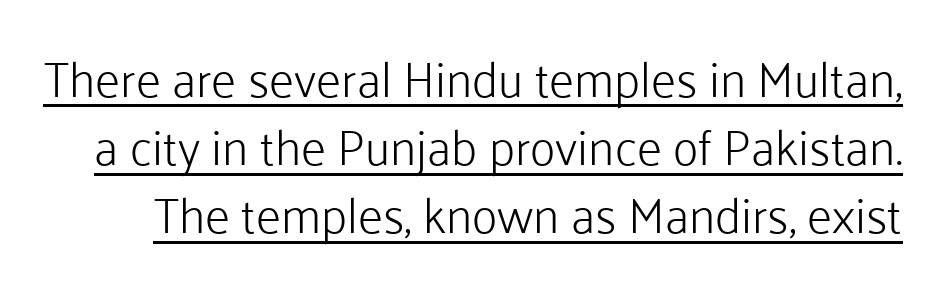
Q: Is the text bold? A: No.
Q: Is the text italic (slanted)? A: No, it is upright.
Q: Is the typeface a serif or a sans-serif typeface? A: Sans-serif.
Q: Is the text underlined? A: Yes.
Q: Is the spacing between letters normal or unusually wide? A: Normal.
Q: Is the spacing between lines tight, normal or loose? A: Normal.
Q: Width (condensed, normal, or wide)? A: Normal.
Q: Stroke contrast? A: Low.
Q: x-height? A: Medium.
Q: Monospaced? A: No.
